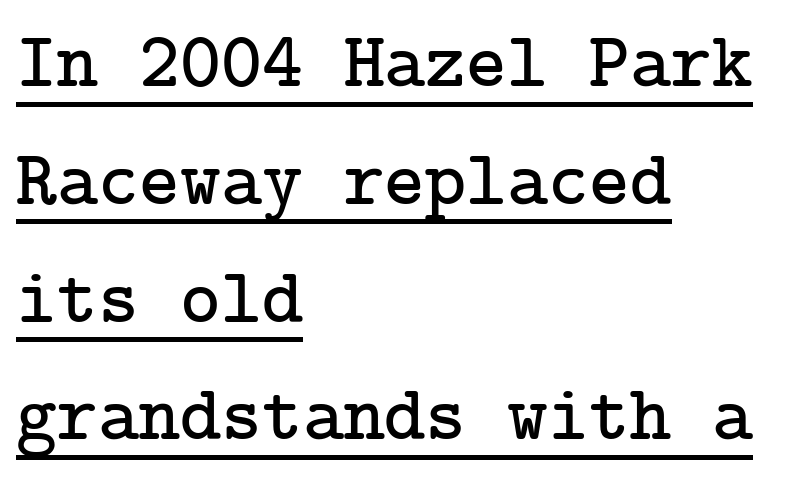
Q: Is the text italic (slanted)? A: No, it is upright.
Q: Is the typeface a serif or a sans-serif typeface? A: Serif.
Q: Is the text underlined? A: Yes.
Q: How is the paragraph aligned? A: Left-aligned.
Q: Is the spacing between letters normal or unusually wide? A: Normal.
Q: Is the spacing between lines tight, normal or loose? A: Normal.
Q: Width (condensed, normal, or wide)? A: Normal.
Q: Stroke contrast? A: Low.
Q: x-height? A: Medium.
